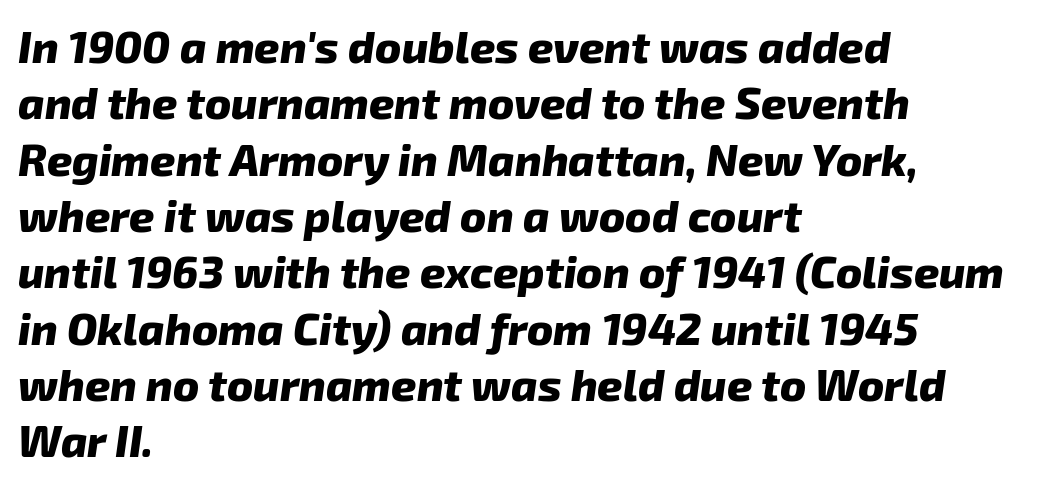
{"serif": "no", "bold": "yes", "weight": "heavy", "width": "normal", "stroke_contrast": "low", "x_height": "medium", "monospaced": "no", "underline": "no", "align": "left", "line_spacing": "normal", "line_spacing_ratio": 1.28, "letter_spacing": "normal", "letter_spacing_em": 0.0, "glyph_px": 44}
